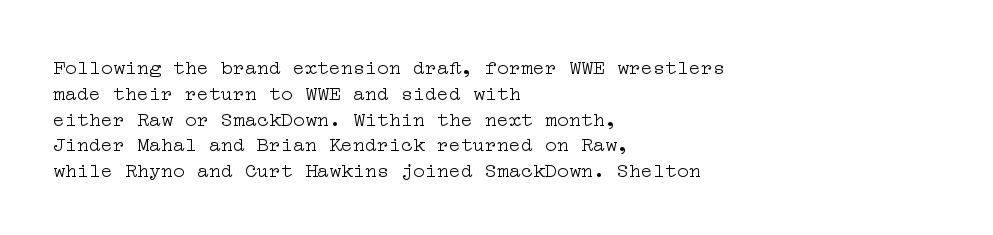
Interline gaps are of average width in this sample. Style check: upright. Tracking here is standard; glyphs follow each other at the usual distance. Stroke mass is kept to a normal reading level or below. Beneath every word, the page is bare. Leftover space on each line is placed entirely after the last word.
